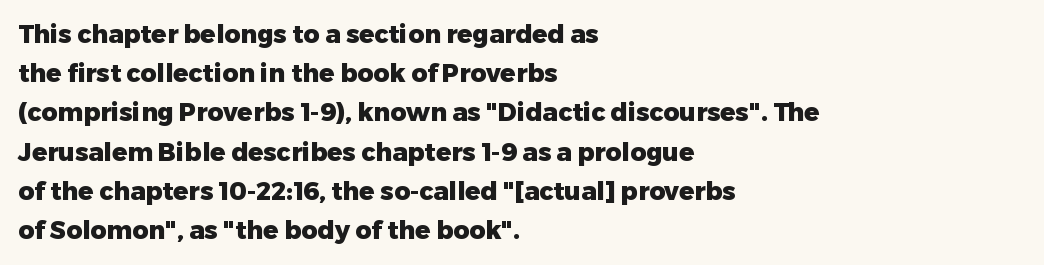
There is no visible air inserted between adjacent glyphs. This sample is left-justified, so line endings fall wherever the words run out. Normally led — the rows are evenly, conventionally spaced. The lettering holds an erect, upright posture throughout.
